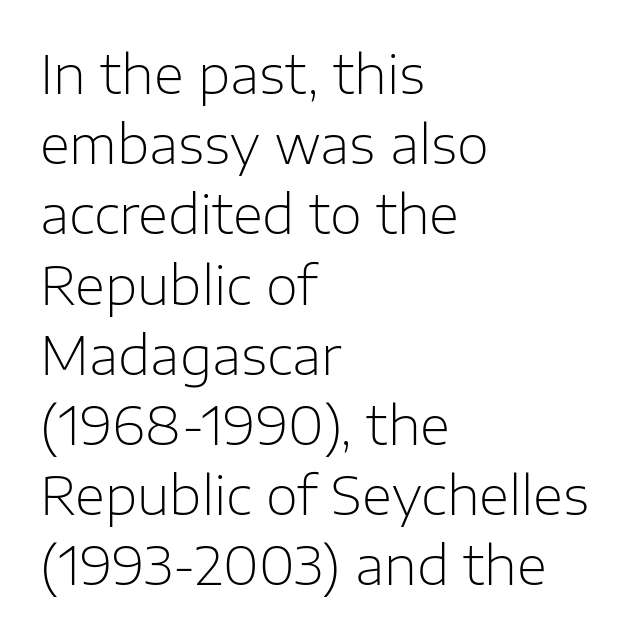
The lettering stays uniformly vertical, giving the passage a roman look. The line-height multiplier appears to be the usual default. No extra ink here — the face is not bold. Just letters on the line, the space beneath them empty. The line texture is even and compact thanks to regular tracking. Proportional: the letters do not fall into vertical columns.
